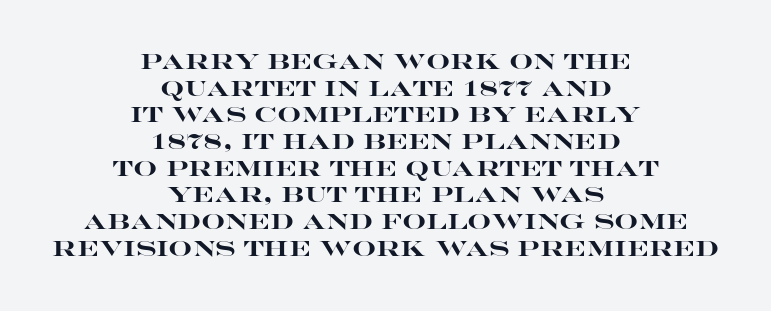
The font's upright variant was chosen for this text. Horizontal alignment here is central, giving a formal, balanced look. Check under the words: just untouched page. The face used here has the dense, thick strokes of a bold. Nothing unusual about the tracking: characters are spaced as the font intends.
